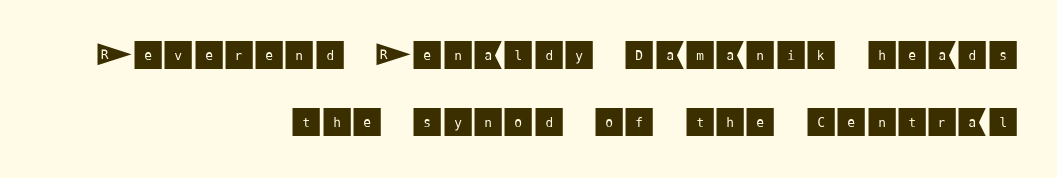
The image shows 31 px sans-serif type, upright; set right-aligned, loose line spacing (2.17x), normal letter spacing, not underlined; medium stroke contrast and a large x-height.
